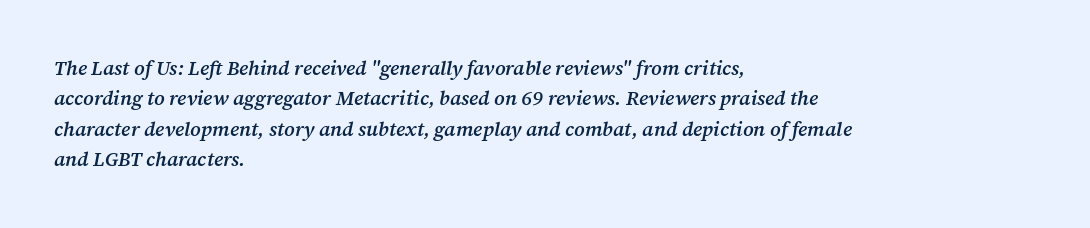
{"italic": "yes", "lean": "right", "slant_degrees": 12, "bold": "semi", "underline": "no", "align": "left", "line_spacing": "normal", "line_spacing_ratio": 1.52, "letter_spacing": "normal", "letter_spacing_em": 0.0, "glyph_px": 20}
